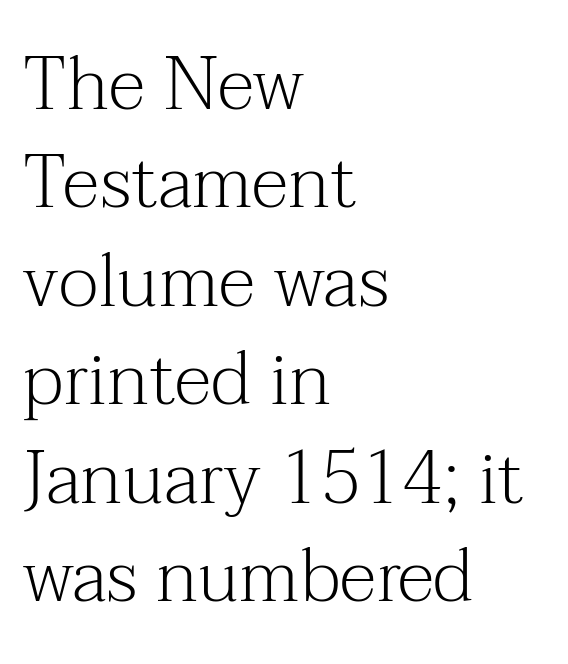
Q: Is the text bold? A: No.
Q: Is the text italic (slanted)? A: No, it is upright.
Q: Is the typeface a serif or a sans-serif typeface? A: Serif.
Q: Is the text underlined? A: No.
Q: How is the paragraph aligned? A: Left-aligned.
Q: Is the spacing between letters normal or unusually wide? A: Normal.
Q: Is the spacing between lines tight, normal or loose? A: Normal.
Q: Width (condensed, normal, or wide)? A: Normal.
Q: Stroke contrast? A: Medium.
Q: x-height? A: Medium.
Q: Monospaced? A: No.
